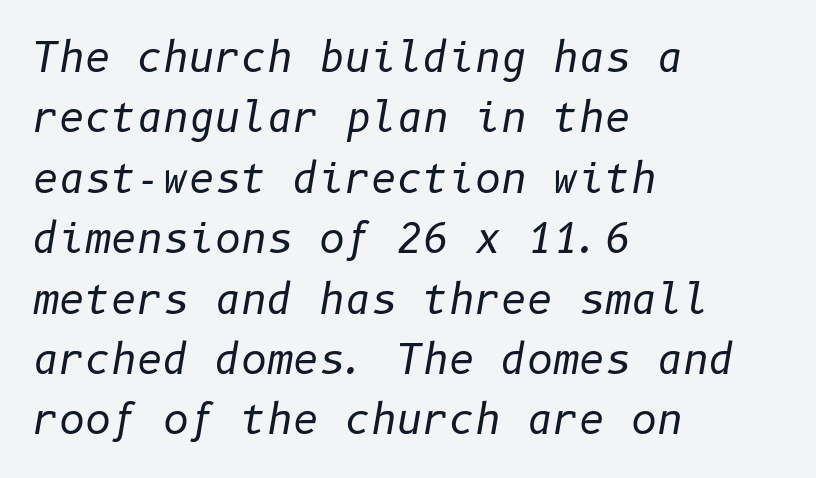
The image shows 40 px regular-weight type, italic (leaning right); set left-aligned, normal line spacing (1.51x), normal letter spacing, not underlined; low stroke contrast and a medium x-height.
